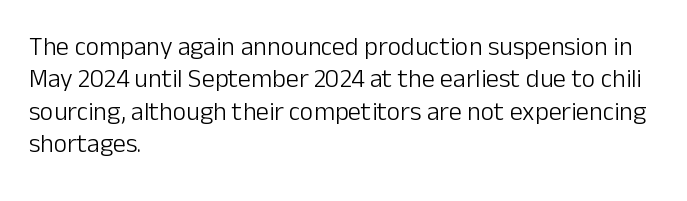
The image shows 26 px text type, upright; set left-aligned, normal line spacing (1.25x), normal letter spacing, not underlined.
